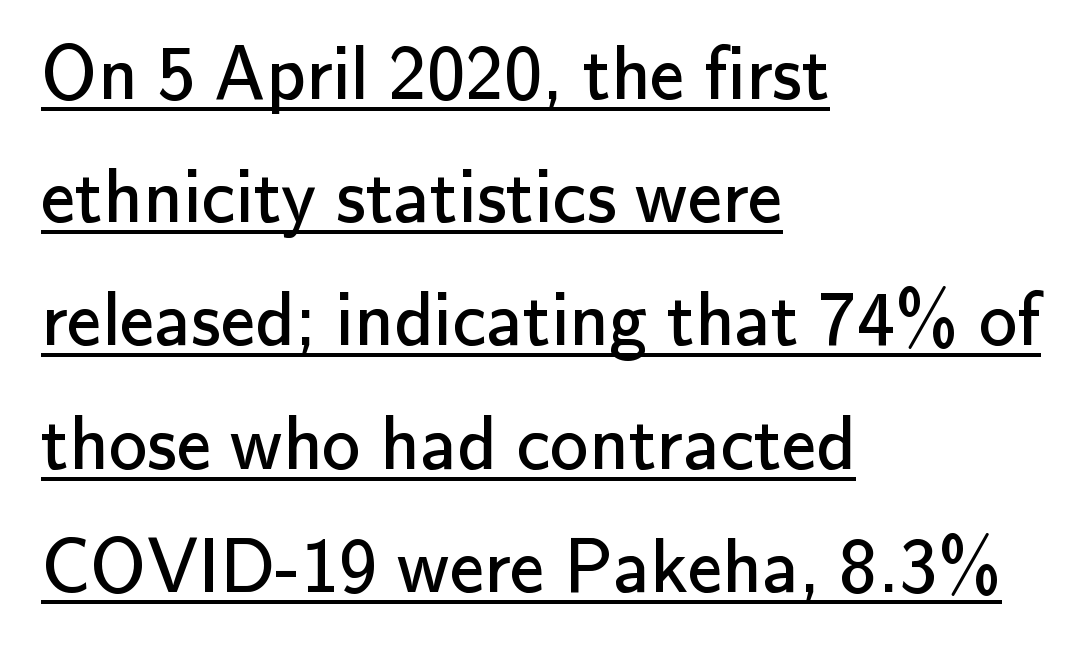
{"serif": "no", "italic": "no", "bold": "no", "weight": "regular", "width": "normal", "stroke_contrast": "low", "x_height": "small", "monospaced": "no", "underline": "yes", "align": "left", "line_spacing": "normal", "line_spacing_ratio": 1.6, "letter_spacing": "normal", "letter_spacing_em": 0.0, "glyph_px": 77}
